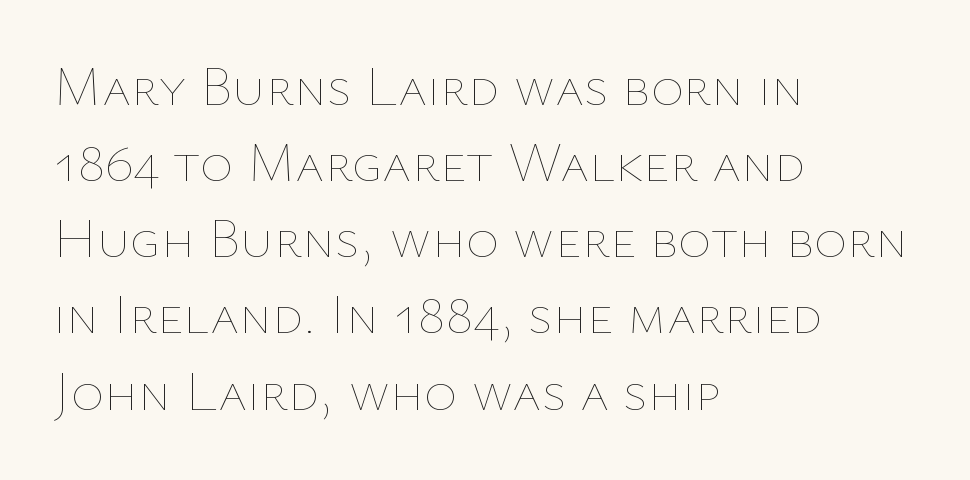
Q: Is the text bold? A: No.
Q: Is the text italic (slanted)? A: No, it is upright.
Q: Is the text underlined? A: No.
Q: How is the paragraph aligned? A: Left-aligned.
Q: Is the spacing between letters normal or unusually wide? A: Normal.
Q: Is the spacing between lines tight, normal or loose? A: Normal.
Q: Width (condensed, normal, or wide)? A: Normal.
Q: Stroke contrast? A: Low.
Q: x-height? A: Medium.
Q: Monospaced? A: No.
